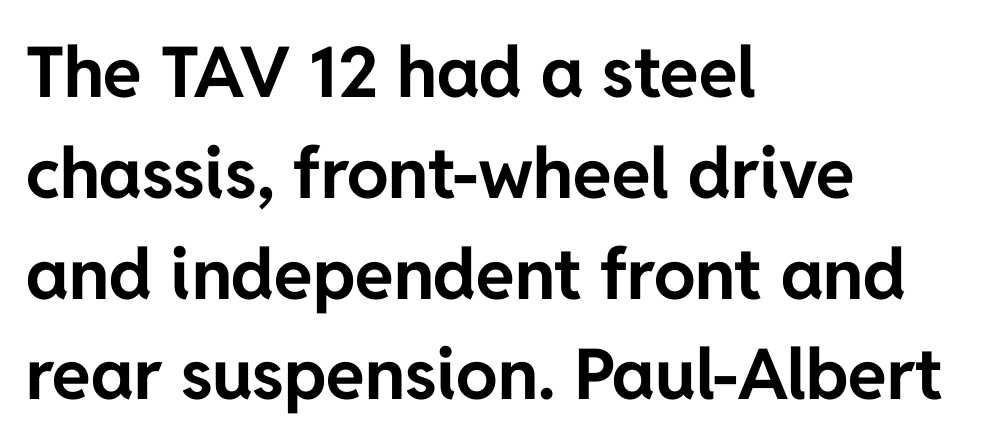
Q: Is the text bold? A: Yes.
Q: Is the text italic (slanted)? A: No, it is upright.
Q: Is the typeface a serif or a sans-serif typeface? A: Sans-serif.
Q: Is the text underlined? A: No.
Q: How is the paragraph aligned? A: Left-aligned.
Q: Is the spacing between letters normal or unusually wide? A: Normal.
Q: Is the spacing between lines tight, normal or loose? A: Normal.
Q: Width (condensed, normal, or wide)? A: Normal.
Q: Stroke contrast? A: Low.
Q: x-height? A: Medium.
Q: Monospaced? A: No.
